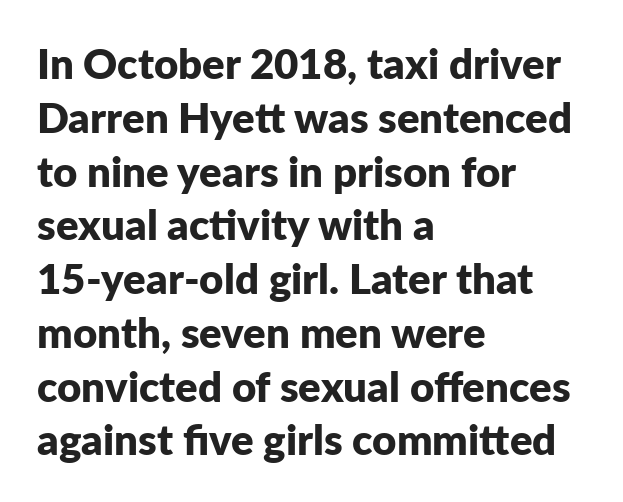
Q: Is the text bold? A: Yes.
Q: Is the text italic (slanted)? A: No, it is upright.
Q: Is the typeface a serif or a sans-serif typeface? A: Sans-serif.
Q: Is the text underlined? A: No.
Q: How is the paragraph aligned? A: Left-aligned.
Q: Is the spacing between letters normal or unusually wide? A: Normal.
Q: Is the spacing between lines tight, normal or loose? A: Normal.
Q: Width (condensed, normal, or wide)? A: Normal.
Q: Stroke contrast? A: Low.
Q: x-height? A: Medium.
Q: Monospaced? A: No.
